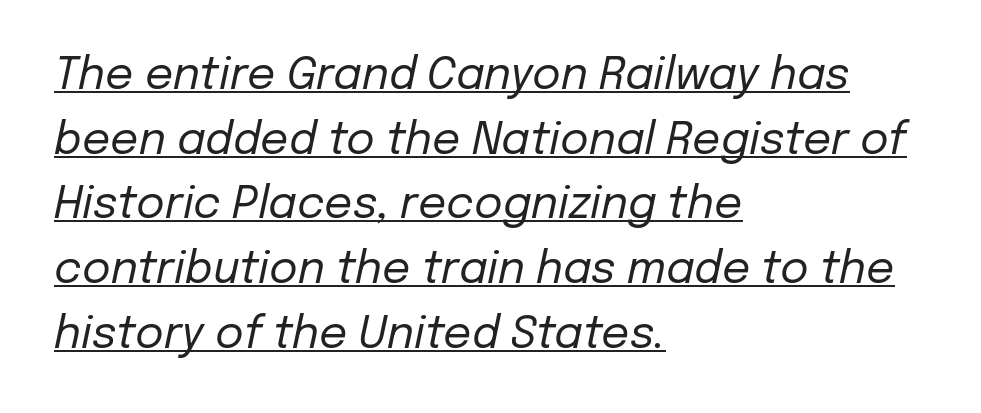
Q: Is the text bold? A: No.
Q: Is the text italic (slanted)? A: Yes, it leans right by about 12 degrees.
Q: Is the text underlined? A: Yes.
Q: How is the paragraph aligned? A: Left-aligned.
Q: Is the spacing between letters normal or unusually wide? A: Normal.
Q: Is the spacing between lines tight, normal or loose? A: Normal.
Q: Width (condensed, normal, or wide)? A: Normal.
Q: Stroke contrast? A: Low.
Q: x-height? A: Medium.
Q: Monospaced? A: No.
